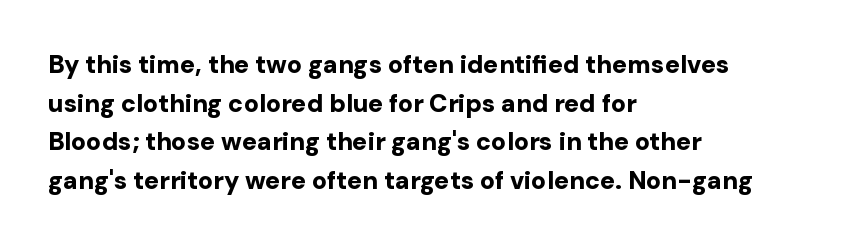
The image shows 25 px bold type, upright; set left-aligned, normal line spacing (1.55x), normal letter spacing, not underlined.
